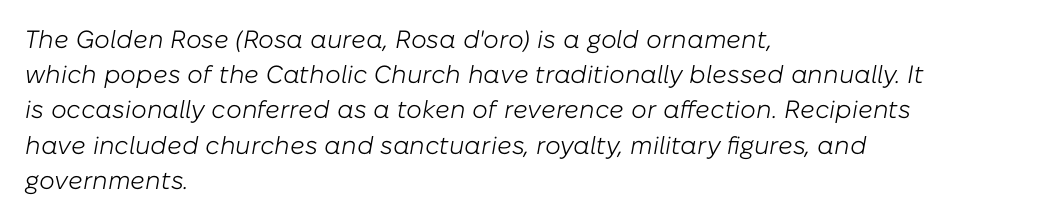
{"italic": "yes", "lean": "right", "slant_degrees": 10, "bold": "no", "underline": "no", "align": "left", "line_spacing": "normal", "line_spacing_ratio": 1.41, "letter_spacing": "normal", "letter_spacing_em": 0.0, "glyph_px": 25}
